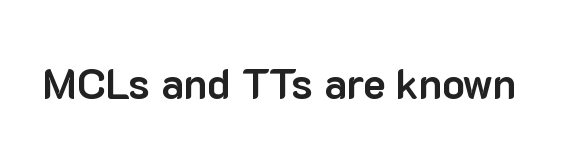
Q: Is the text bold? A: Yes.
Q: Is the text italic (slanted)? A: No, it is upright.
Q: Is the typeface a serif or a sans-serif typeface? A: Sans-serif.
Q: Is the text underlined? A: No.
Q: Is the spacing between letters normal or unusually wide? A: Normal.
Q: Width (condensed, normal, or wide)? A: Normal.
Q: Stroke contrast? A: Low.
Q: x-height? A: Medium.
Q: Monospaced? A: No.
